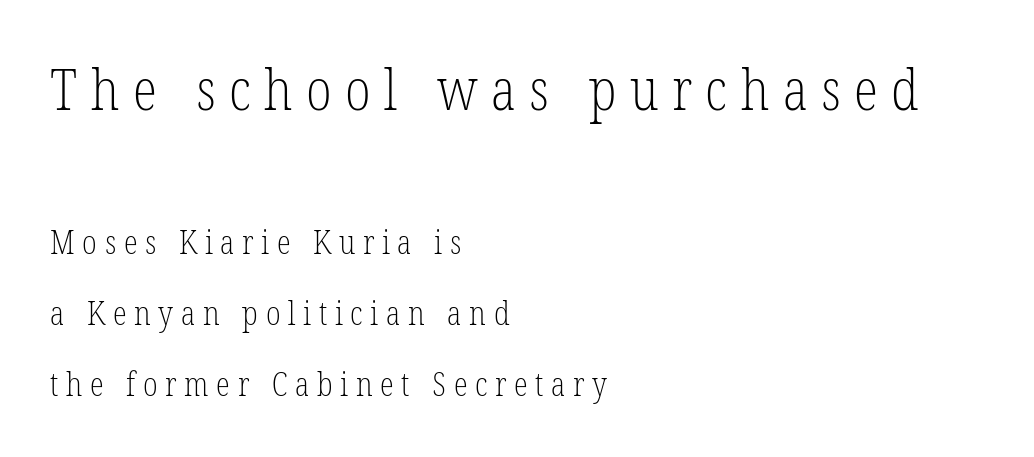
These lines are rendered in a variable-pitch font. Does the copy run flush right? No — it runs flush left. This sample uses a serif face. Line spacing here is loose.
